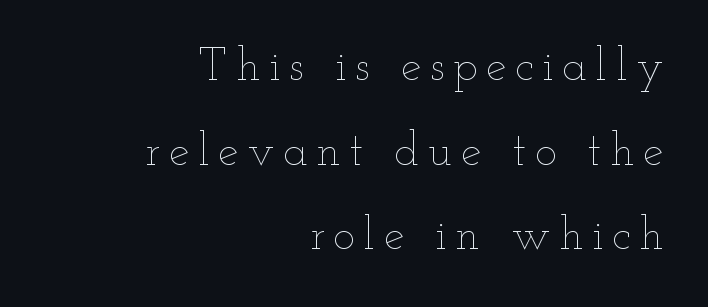
Underline: absent. The letters stand straight up with perfectly vertical stems. Notice how the passage keeps a crisp vertical edge on the right only. A typesetter would call this proportional, since set widths differ per character. No chunkiness to these letters — they're not bold.
